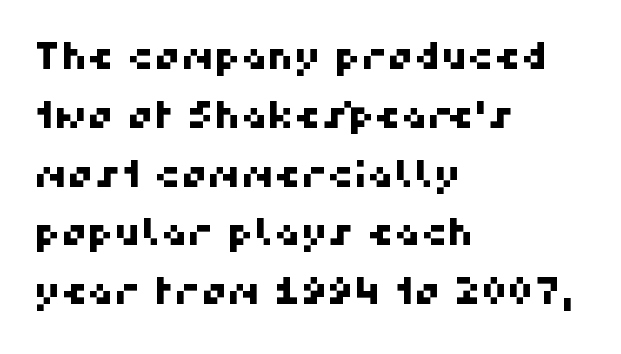
Letter spacing: default. Where is the straight margin? On the left. Note the varied advance widths — an 'i' is clearly narrower than an 'm'. Each letter's strokes conclude bluntly, with no projecting serifs. Quick note: underline off. Honestly, the row spacing looks completely unremarkable.
